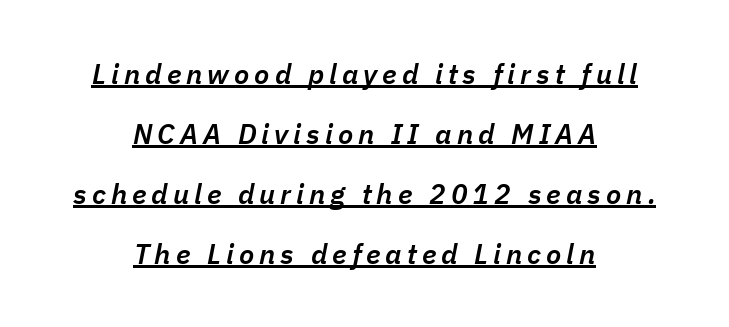
{"italic": "yes", "lean": "right", "slant_degrees": 11, "bold": "semi", "weight": "semibold", "width": "normal", "stroke_contrast": "low", "x_height": "medium", "monospaced": "no", "underline": "yes", "align": "center", "line_spacing": "loose", "line_spacing_ratio": 2.14, "glyph_px": 28}
